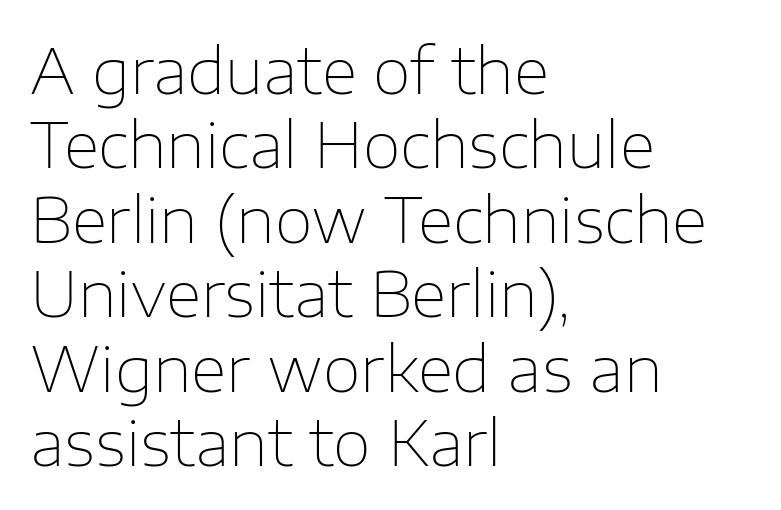
{"serif": "no", "italic": "no", "bold": "no", "weight": "thin", "width": "normal", "stroke_contrast": "low", "x_height": "medium", "monospaced": "no", "underline": "no", "align": "left", "line_spacing_ratio": 1.2, "letter_spacing": "normal", "letter_spacing_em": 0.0, "glyph_px": 62}
